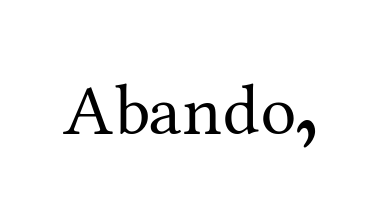
Tracking here is standard; glyphs follow each other at the usual distance. Designer's note — italics off, roman on. Check under the words: just untouched page. No letter is thick-stroked: the sample isn't bold.
